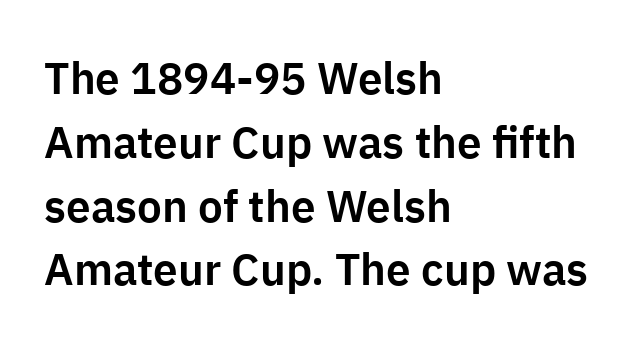
Is this a fixed-width face? No — the glyphs have proportional, varying widths. Vertical strokes here are truly vertical. Which margin do the lines hug? The left one — the right edge is uneven. Notice how descenders clear the ascenders below comfortably — that's standard leading. How are the letters spaced? Ordinarily, with no added tracking.
